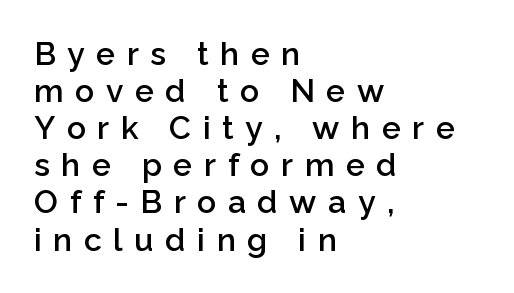
Q: Is the text bold? A: Semi-bold.
Q: Is the text italic (slanted)? A: No, it is upright.
Q: Is the typeface a serif or a sans-serif typeface? A: Sans-serif.
Q: Is the text underlined? A: No.
Q: How is the paragraph aligned? A: Left-aligned.
Q: Is the spacing between letters normal or unusually wide? A: Unusually wide.
Q: Width (condensed, normal, or wide)? A: Normal.
Q: Stroke contrast? A: Low.
Q: x-height? A: Medium.
Q: Monospaced? A: No.
